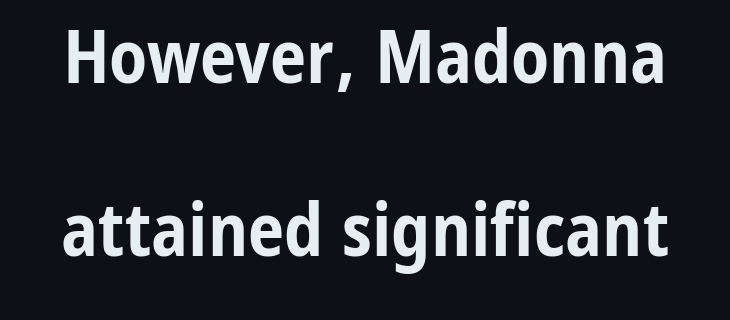
The image shows 73 px bold, condensed sans-serif type, upright; set loose line spacing (2.37x), normal letter spacing, not underlined; low stroke contrast and a medium x-height.
